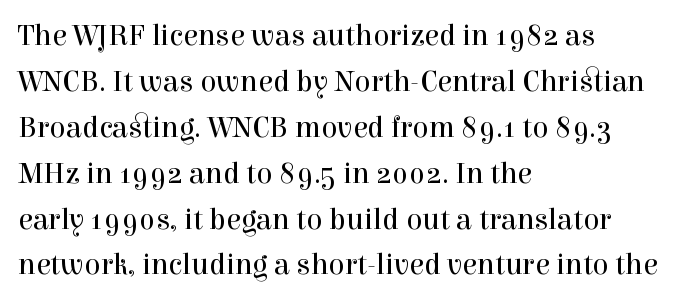
These lines are rendered in a variable-pitch font. Casual observation: everything's shoved over to the left. This is the regular roman posture of the typeface. The typesetting does not lean heavy: it is not bold.
